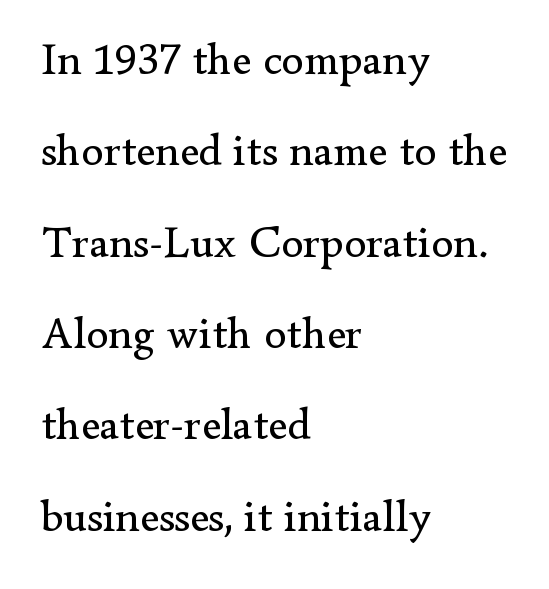
This is roman type, the default non-slanted kind. You could not count columns in this text — the font is proportionally spaced. Leftover space on each line is placed entirely after the last word. Words appear dense and cohesive because spacing is normal. The block of text is sparse from top to bottom, with ample space between rows.
